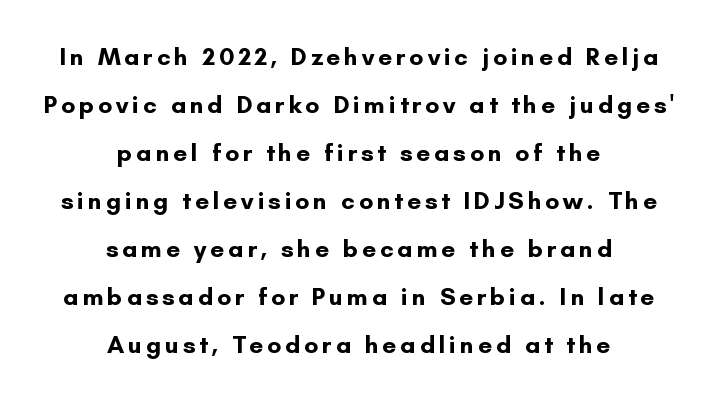
Where is the straight margin? There isn't one; the lines are centered. The space directly below the letters is spotless. Heft: maximum for text — a bold. Widely set lines give the paragraph a tall, airy silhouette. Posture: upright roman.
